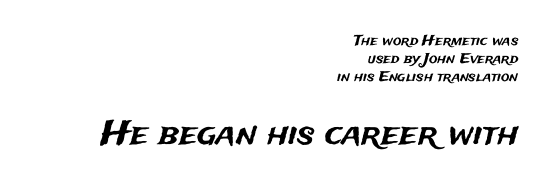
Between one letter and the next there's only the usual sliver of space. Is this a sans? Yes — the strokes have no serifs. Reading top to bottom, the characters get bigger at the block break. The space directly below the letters is spotless. If you measured baseline to baseline, you'd find a middling distance.
